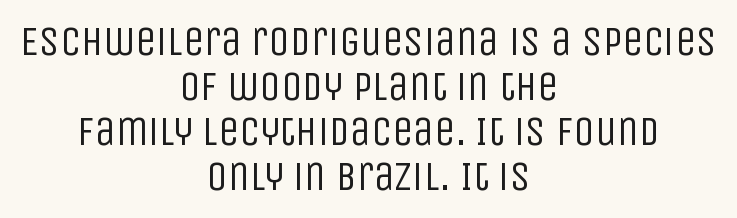
Q: Is the text bold? A: No.
Q: Is the text italic (slanted)? A: No, it is upright.
Q: Is the typeface a serif or a sans-serif typeface? A: Sans-serif.
Q: Is the text underlined? A: No.
Q: How is the paragraph aligned? A: Centered.
Q: Is the spacing between letters normal or unusually wide? A: Normal.
Q: Is the spacing between lines tight, normal or loose? A: Tight.
Q: Width (condensed, normal, or wide)? A: Condensed.
Q: Stroke contrast? A: Low.
Q: x-height? A: Large.
Q: Monospaced? A: No.
